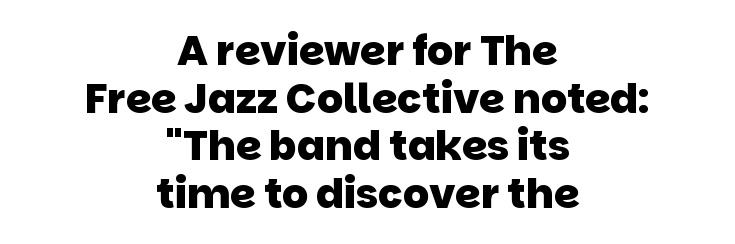
This sample has the flowing, uneven cadence of proportional lettering. Serifs: no, the terminals of the letterforms are clean. In CSS terms this would be text-align: center. Rule under the text: the space is simply empty.
